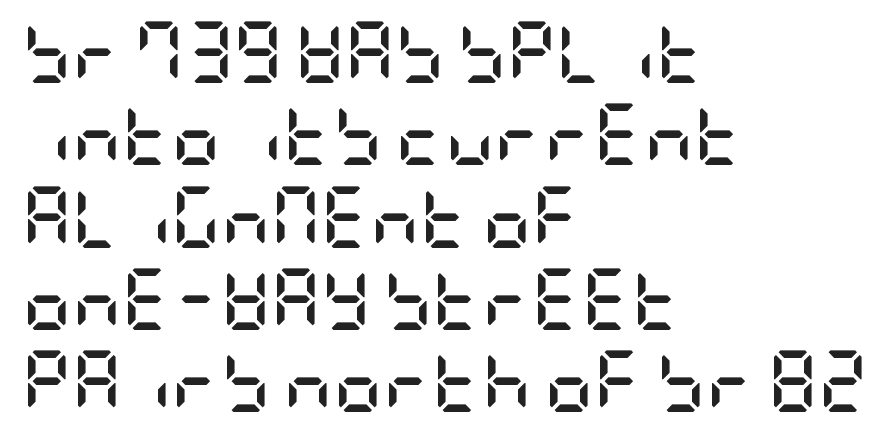
Q: Is the text bold? A: Yes.
Q: Is the text italic (slanted)? A: No, it is upright.
Q: Is the typeface a serif or a sans-serif typeface? A: Sans-serif.
Q: Is the text underlined? A: No.
Q: How is the paragraph aligned? A: Left-aligned.
Q: Is the spacing between letters normal or unusually wide? A: Normal.
Q: Is the spacing between lines tight, normal or loose? A: Normal.
Q: Width (condensed, normal, or wide)? A: Condensed.
Q: Stroke contrast? A: Low.
Q: x-height? A: Large.
